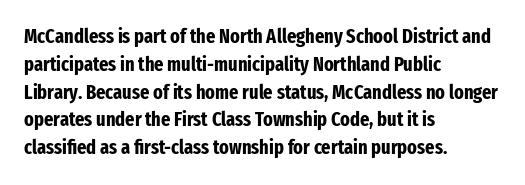
The image shows 20 px bold type, upright; set left-aligned, normal line spacing (1.39x), normal letter spacing, not underlined.
